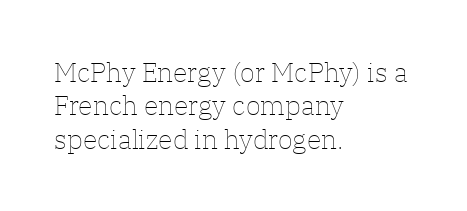
The image shows 27 px text type, upright; set left-aligned, line spacing 1.24x, normal letter spacing, not underlined.
